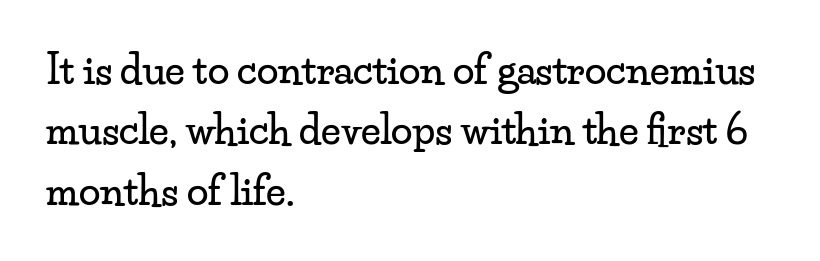
Q: Is the text italic (slanted)? A: No, it is upright.
Q: Is the typeface a serif or a sans-serif typeface? A: Serif.
Q: Is the text underlined? A: No.
Q: How is the paragraph aligned? A: Left-aligned.
Q: Is the spacing between letters normal or unusually wide? A: Normal.
Q: Is the spacing between lines tight, normal or loose? A: Normal.
Q: Width (condensed, normal, or wide)? A: Wide.
Q: Stroke contrast? A: Low.
Q: x-height? A: Small.
Q: Monospaced? A: No.
